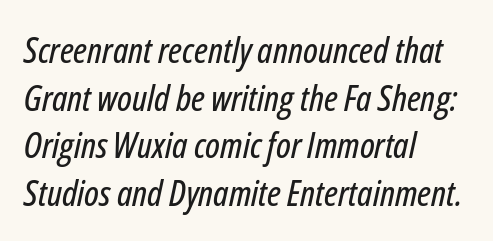
Q: Is the text italic (slanted)? A: Yes, it leans right by about 12 degrees.
Q: Is the text underlined? A: No.
Q: How is the paragraph aligned? A: Left-aligned.
Q: Is the spacing between letters normal or unusually wide? A: Normal.
Q: Is the spacing between lines tight, normal or loose? A: Normal.
Q: Width (condensed, normal, or wide)? A: Condensed.
Q: Stroke contrast? A: Low.
Q: x-height? A: Medium.
Q: Monospaced? A: No.
